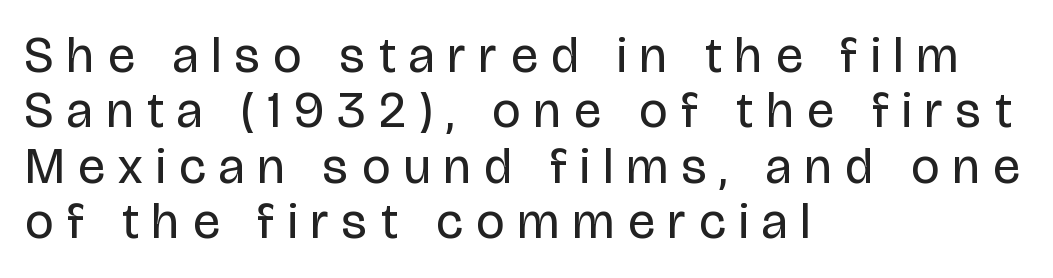
The image shows 50 px regular-weight, condensed sans-serif type, upright; set left-aligned, tight line spacing (1.11x), unusually wide letter spacing (+0.28 em), not underlined; low stroke contrast and a large x-height.
